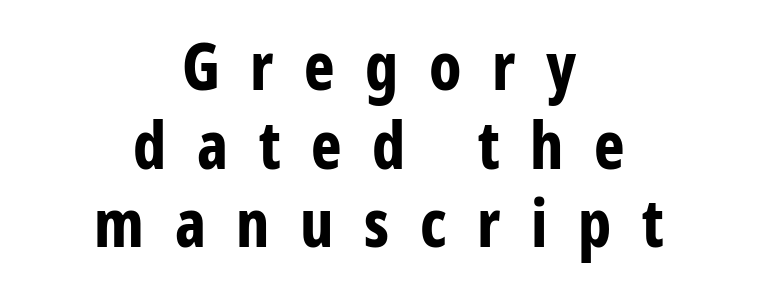
Q: Is the text bold? A: Yes.
Q: Is the text italic (slanted)? A: No, it is upright.
Q: Is the typeface a serif or a sans-serif typeface? A: Sans-serif.
Q: Is the text underlined? A: No.
Q: How is the paragraph aligned? A: Centered.
Q: Is the spacing between letters normal or unusually wide? A: Unusually wide.
Q: Width (condensed, normal, or wide)? A: Condensed.
Q: Stroke contrast? A: Low.
Q: x-height? A: Medium.
Q: Monospaced? A: No.
